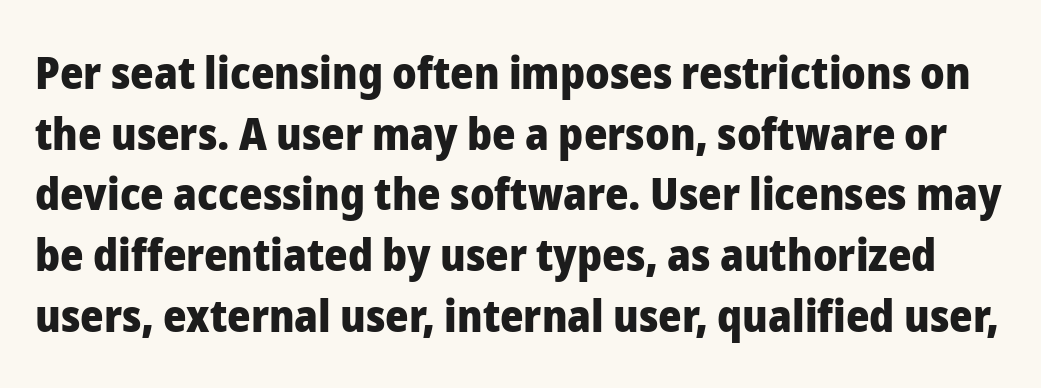
{"serif": "no", "italic": "no", "bold": "yes", "weight": "heavy", "width": "normal", "stroke_contrast": "low", "x_height": "medium", "monospaced": "no", "underline": "no", "line_spacing": "normal", "line_spacing_ratio": 1.35, "letter_spacing": "normal", "letter_spacing_em": 0.0, "glyph_px": 45}
